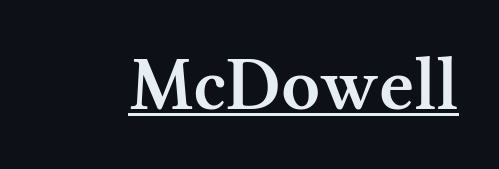
The rendering uses natural spacing where letterforms have individual widths. Typesetter's note: demi weight, one step under bold. Look at the bottom of the vertical strokes: they flare into serifs here. A baseline rule has been typeset under these characters. Is the letter spacing exaggerated? No — it looks like the ordinary default. The letters stand straight up with perfectly vertical stems.
